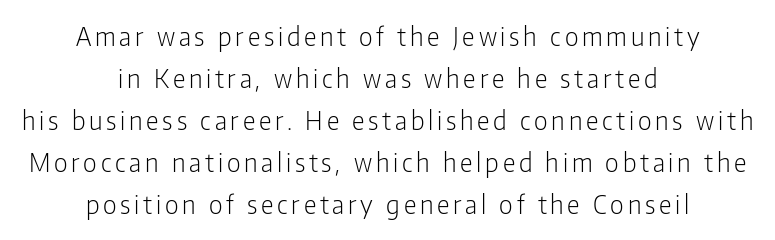
Interline gaps are of average width in this sample. The whitespace from short lines is split evenly between both sides. The cut favours lightness, reaching ordinary text weight at its darkest. Check the space under the baseline: it is left empty. No italicization has been applied; the sample stays upright.
